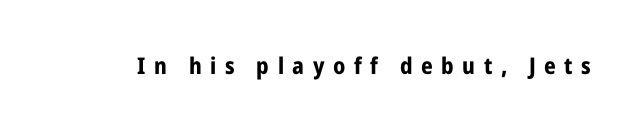
Q: Is the text bold? A: Yes.
Q: Is the text italic (slanted)? A: No, it is upright.
Q: Is the text underlined? A: No.
Q: Is the spacing between letters normal or unusually wide? A: Unusually wide.
